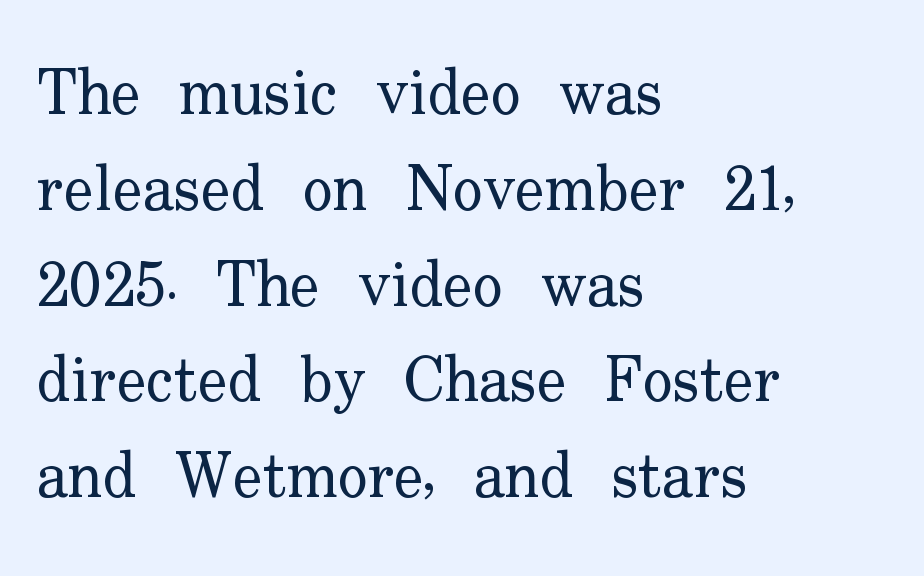
Rule under the text: the space is simply empty. Typeset ragged right — the left edge is the straight one. The vertical gap from one line to the next is medium. Stems here are at most as thick as an everyday book face. Each letter keeps its own natural width here, so spacing adapts to shape.
